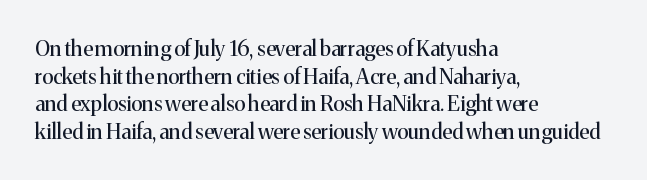
{"italic": "no", "bold": "no", "underline": "no", "align": "left", "line_spacing": "normal", "line_spacing_ratio": 1.31, "letter_spacing": "normal", "letter_spacing_em": 0.0, "glyph_px": 21}
